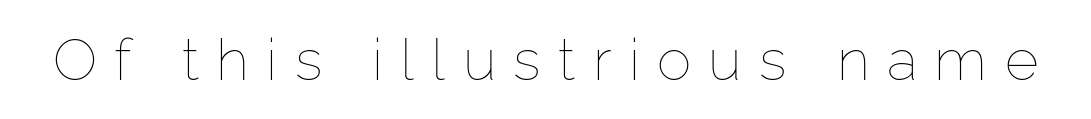
The specimen reads as upright at a glance. Each letter keeps its own natural width here, so spacing adapts to shape. A bare baseline throughout the passage. The cut favours lightness, reaching ordinary text weight at its darkest.
